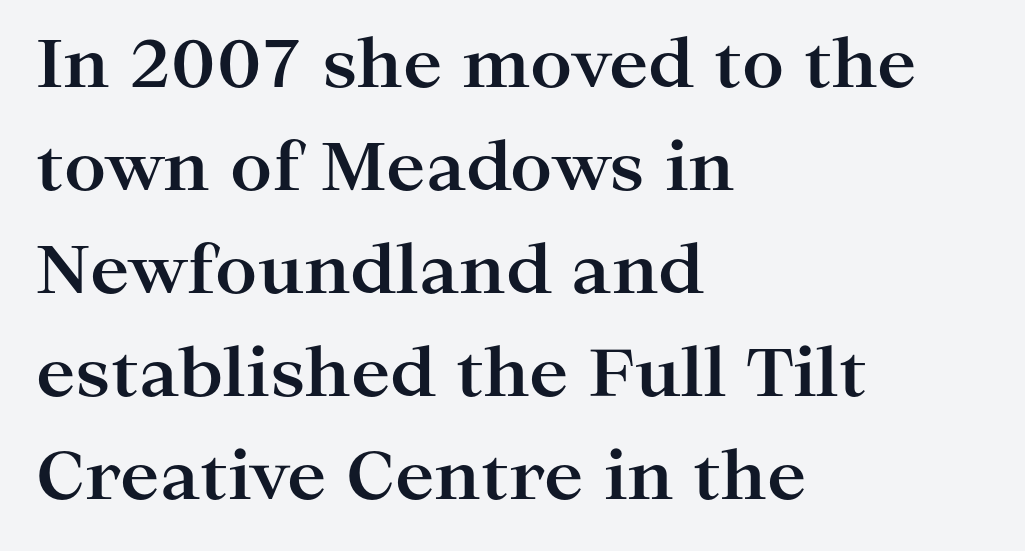
{"serif": "yes", "italic": "no", "bold": "yes", "weight": "bold", "width": "wide", "stroke_contrast": "high", "x_height": "medium", "monospaced": "no", "underline": "no", "align": "left", "line_spacing": "normal", "line_spacing_ratio": 1.56, "letter_spacing": "normal", "letter_spacing_em": 0.0, "glyph_px": 66}
